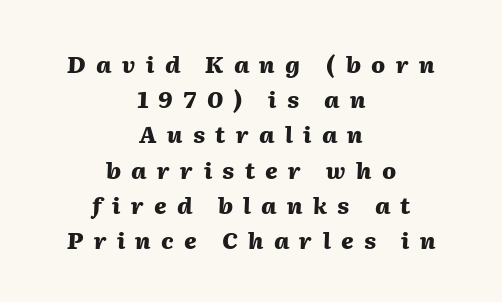
The image shows 23 px bold type, italic (leaning right); set centered, normal line spacing (1.53x), unusually wide letter spacing (+0.45 em), not underlined.
